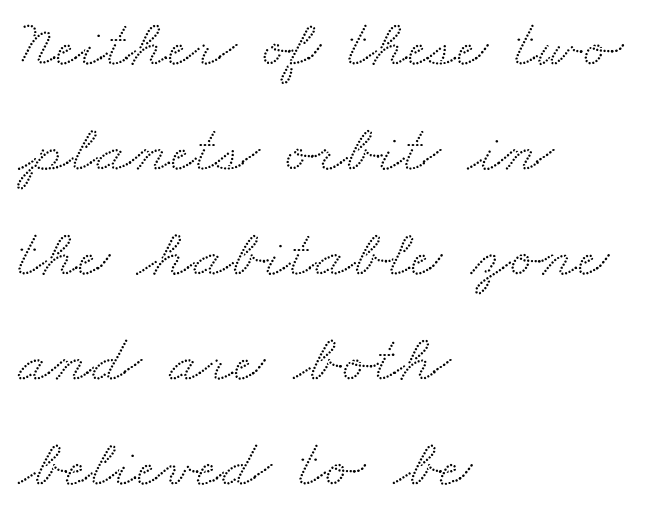
The image shows 69 px wide serif type; set left-aligned, normal line spacing (1.52x), normal letter spacing, not underlined; medium stroke contrast and a small x-height.
